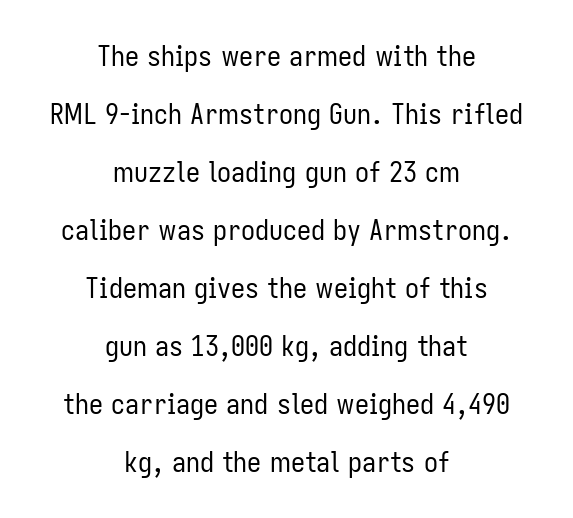
{"serif": "no", "italic": "no", "bold": "no", "weight": "regular", "width": "condensed", "stroke_contrast": "low", "x_height": "medium", "monospaced": "no", "underline": "no", "align": "center", "line_spacing": "loose", "line_spacing_ratio": 2.07, "letter_spacing": "normal", "letter_spacing_em": 0.0, "glyph_px": 28}
